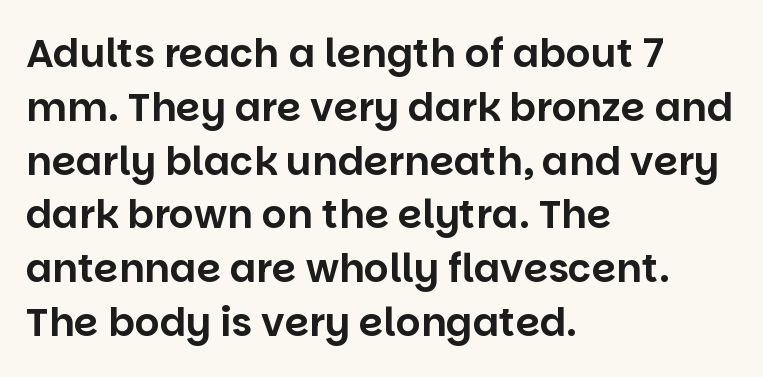
Q: Is the text italic (slanted)? A: No, it is upright.
Q: Is the typeface a serif or a sans-serif typeface? A: Sans-serif.
Q: Is the text underlined? A: No.
Q: How is the paragraph aligned? A: Left-aligned.
Q: Is the spacing between letters normal or unusually wide? A: Normal.
Q: Is the spacing between lines tight, normal or loose? A: Normal.
Q: Width (condensed, normal, or wide)? A: Normal.
Q: Stroke contrast? A: Low.
Q: x-height? A: Large.
Q: Monospaced? A: No.
